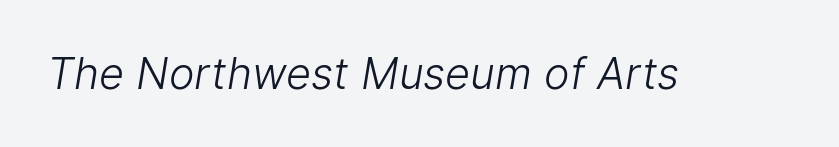
The image shows 43 px light sans-serif type; set normal letter spacing, not underlined; low stroke contrast and a medium x-height.
